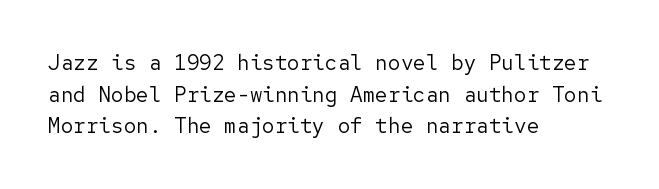
Q: Is the text bold? A: No.
Q: Is the text italic (slanted)? A: No, it is upright.
Q: Is the text underlined? A: No.
Q: How is the paragraph aligned? A: Left-aligned.
Q: Is the spacing between letters normal or unusually wide? A: Normal.
Q: Is the spacing between lines tight, normal or loose? A: Normal.
